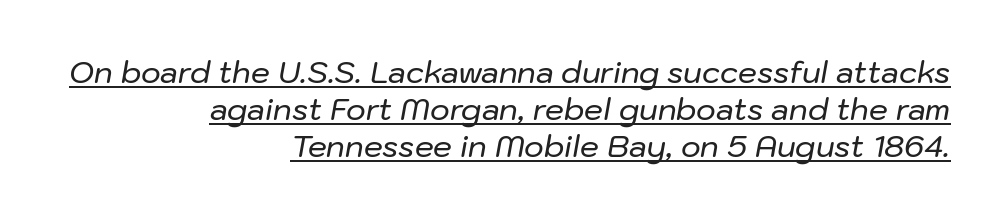
The image shows 30 px text type, italic (leaning right); set right-aligned, line spacing 1.24x, normal letter spacing, underlined; low stroke contrast and a medium x-height.
